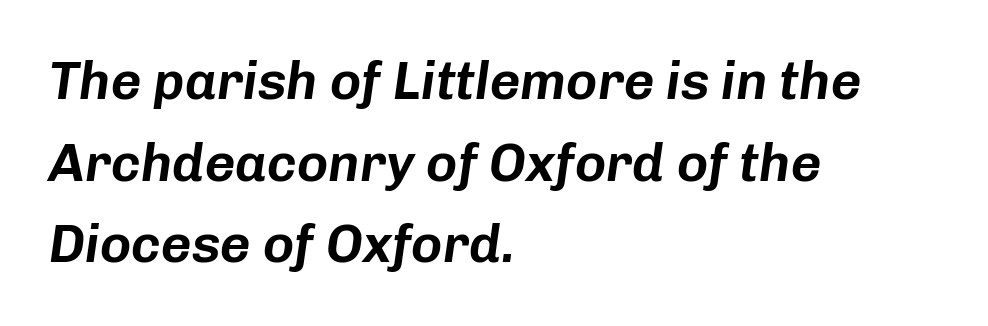
Q: Is the text italic (slanted)? A: Yes, it leans right by about 8 degrees.
Q: Is the text underlined? A: No.
Q: How is the paragraph aligned? A: Left-aligned.
Q: Is the spacing between letters normal or unusually wide? A: Normal.
Q: Is the spacing between lines tight, normal or loose? A: Normal.
Q: Width (condensed, normal, or wide)? A: Normal.
Q: Stroke contrast? A: Low.
Q: x-height? A: Medium.
Q: Monospaced? A: No.
